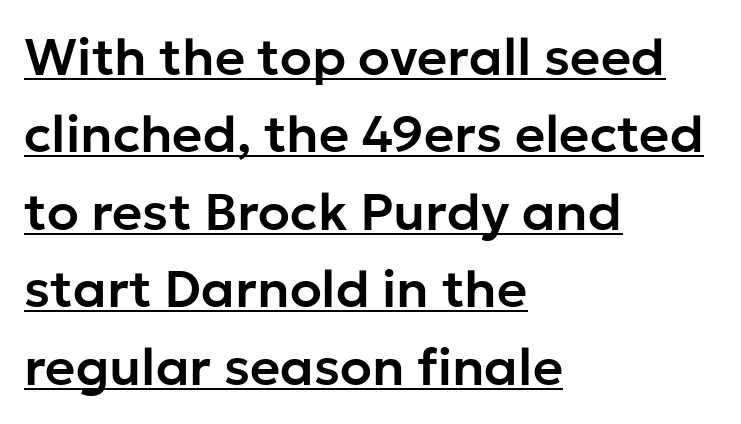
The image shows 52 px sans-serif type, upright; set left-aligned, normal line spacing (1.49x), normal letter spacing, underlined; low stroke contrast and a medium x-height.
